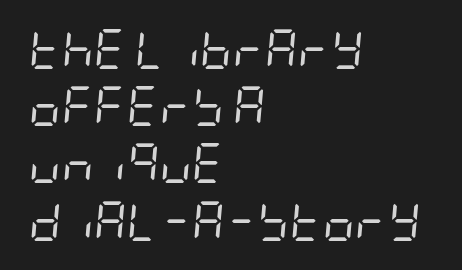
The image shows 40 px regular-weight, condensed type, italic (leaning right); set left-aligned, normal line spacing (1.43x), normal letter spacing, not underlined; low stroke contrast and a large x-height.
